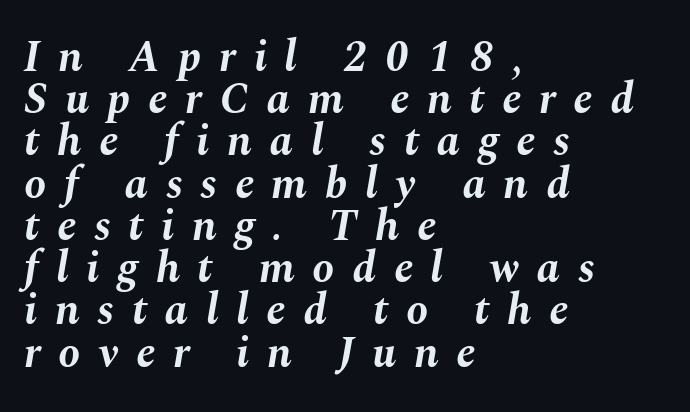
The image shows 44 px bold type, italic (leaning right); set left-aligned, tight line spacing (0.96x), unusually wide letter spacing (+0.4 em), not underlined; medium stroke contrast and a medium x-height.
